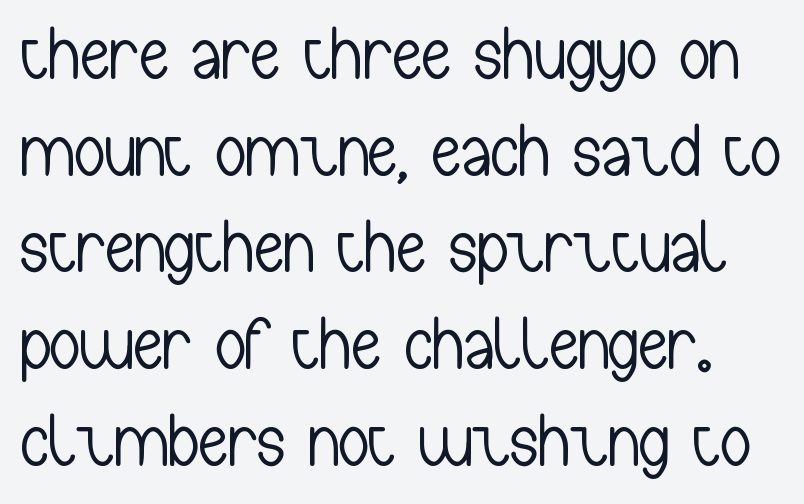
There is no visible air inserted between adjacent glyphs. The lines sit at an ordinary, default distance from one another. The lettering holds an erect, upright posture throughout. Note the varied advance widths — an 'i' is clearly narrower than an 'm'.
